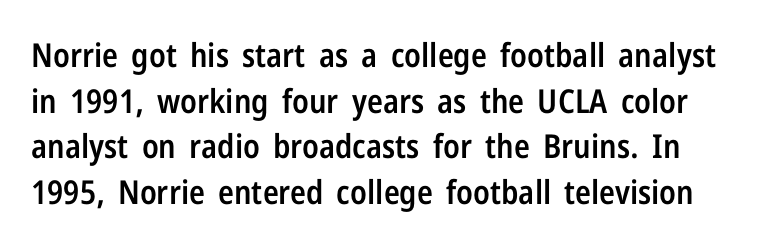
The vertical gap from one line to the next is medium. Decoration check: the copy has no underline. Serifs: no, the terminals of the letterforms are clean. Is this a fixed-width face? No — the glyphs have proportional, varying widths. Quick note: not italic, upright. The rendering uses a semibold face; strokes are thickened but not to full bold.
